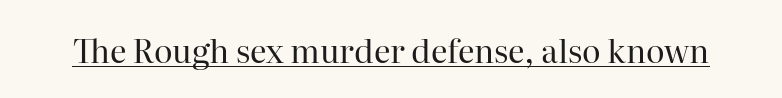
The image shows 32 px regular-weight serif type, upright; set normal letter spacing, underlined; high stroke contrast and a medium x-height.
